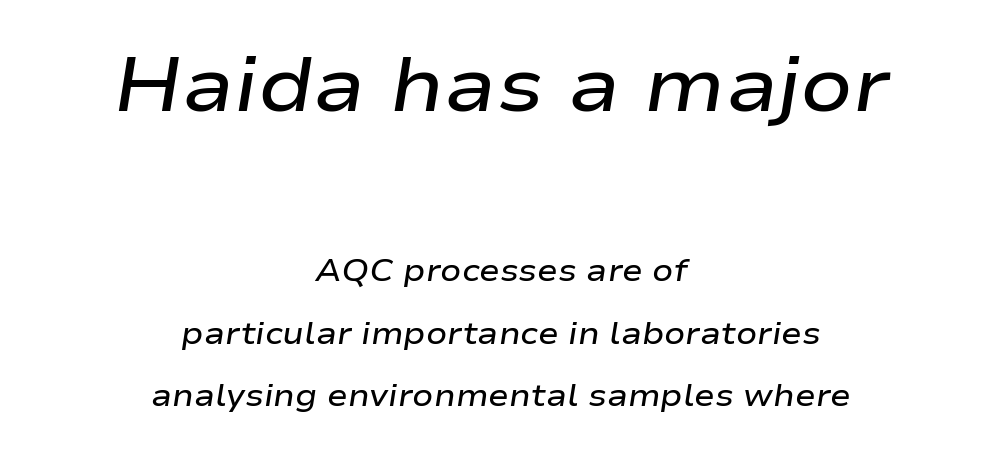
{"italic": "yes", "lean": "right", "slant_degrees": 9, "bold": "semi", "weight": "semibold", "width": "wide", "stroke_contrast": "low", "x_height": "medium", "monospaced": "no", "underline": "no", "align": "center", "line_spacing": "loose", "line_spacing_ratio": 2.01, "letter_spacing": "normal", "letter_spacing_em": 0.0, "larger_block": "first", "size_ratio": 2.48, "glyph_px": 77}
